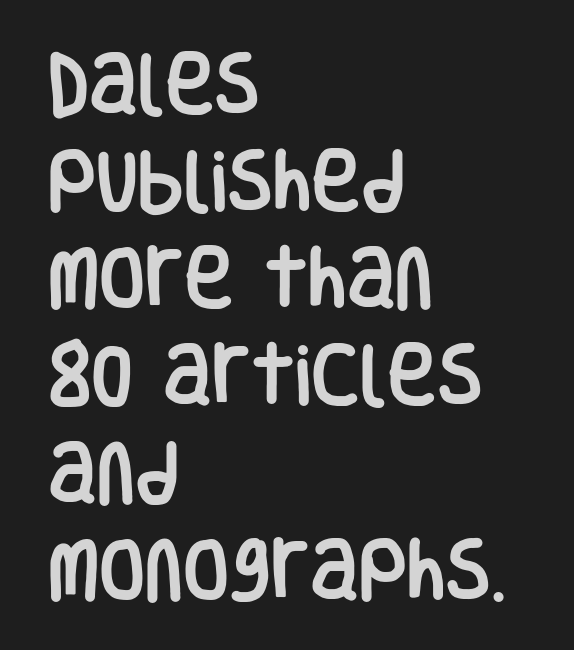
Q: Is the text italic (slanted)? A: No, it is upright.
Q: Is the typeface a serif or a sans-serif typeface? A: Sans-serif.
Q: Is the text underlined? A: No.
Q: How is the paragraph aligned? A: Left-aligned.
Q: Is the spacing between letters normal or unusually wide? A: Normal.
Q: Is the spacing between lines tight, normal or loose? A: Normal.
Q: Width (condensed, normal, or wide)? A: Condensed.
Q: Stroke contrast? A: Low.
Q: x-height? A: Large.
Q: Monospaced? A: No.
